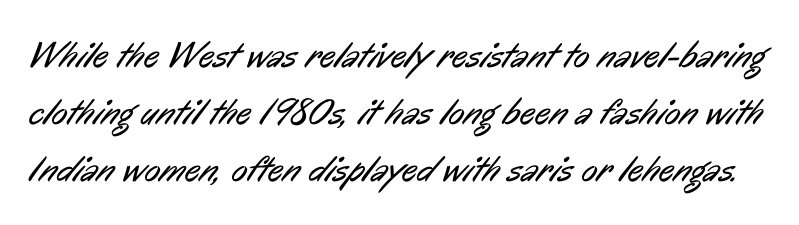
{"serif": "no", "bold": "no", "weight": "regular", "width": "condensed", "stroke_contrast": "low", "x_height": "medium", "monospaced": "no", "underline": "no", "line_spacing": "normal", "line_spacing_ratio": 1.54, "letter_spacing": "normal", "letter_spacing_em": 0.0, "glyph_px": 37}
